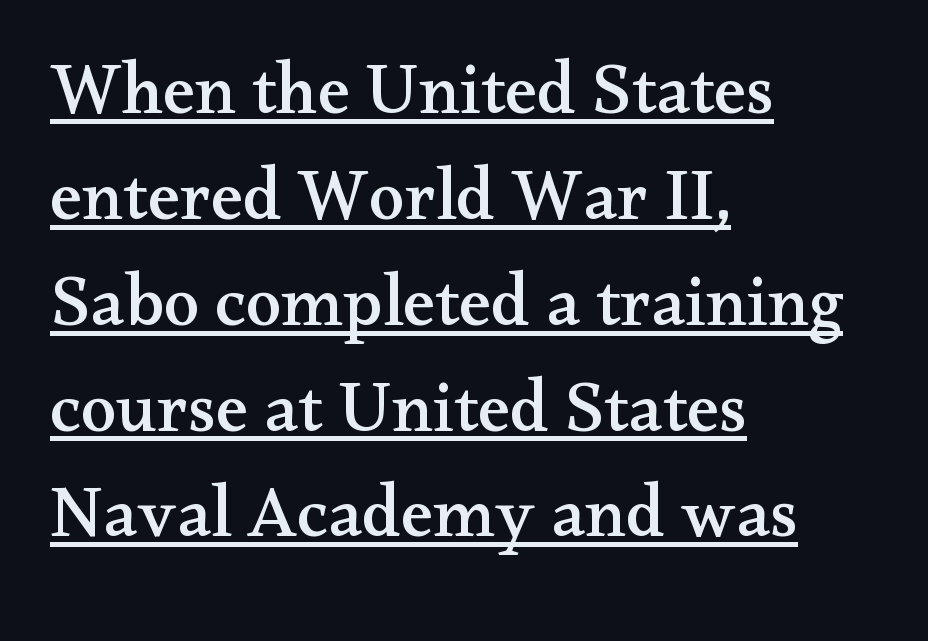
This is roman type, the default non-slanted kind. How would I describe the line gaps? Plain and ordinary. Caption: lettering with a line underneath. The passage shown is typed in a proportional face where columns would drift. Observe the serifs anchoring each vertical stroke in this sample.
